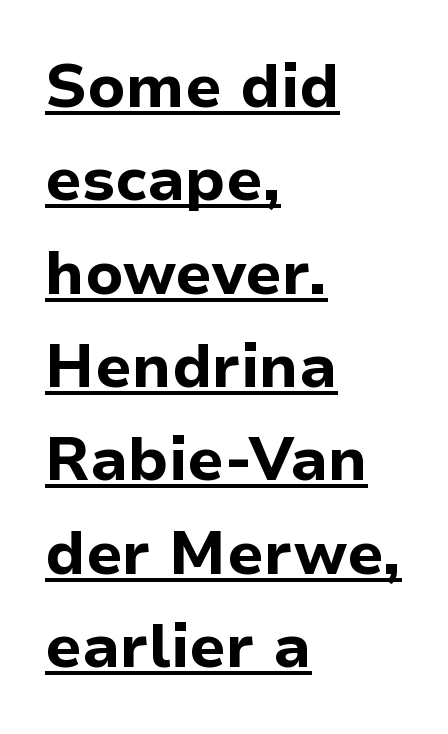
Q: Is the text bold? A: Yes.
Q: Is the text italic (slanted)? A: No, it is upright.
Q: Is the typeface a serif or a sans-serif typeface? A: Sans-serif.
Q: Is the text underlined? A: Yes.
Q: How is the paragraph aligned? A: Left-aligned.
Q: Is the spacing between letters normal or unusually wide? A: Normal.
Q: Is the spacing between lines tight, normal or loose? A: Normal.
Q: Width (condensed, normal, or wide)? A: Normal.
Q: Stroke contrast? A: Low.
Q: x-height? A: Medium.
Q: Monospaced? A: No.
